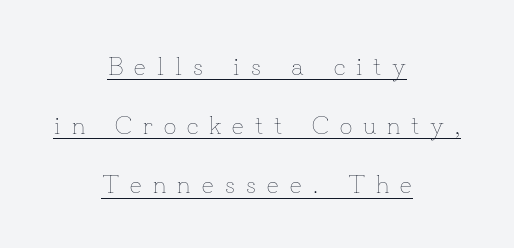
A centered setting, common on invitations and titles, is used for this passage. On a weight scale, this lands at 450 or below. Inter-character spacing is expanded well beyond the font's built-in metrics. When letters stand straight like this, we call the style roman or upright. Whoever set this chose breathing room over compactness in the vertical rhythm. Like a heading marked for emphasis, these lines bear an underscore.
